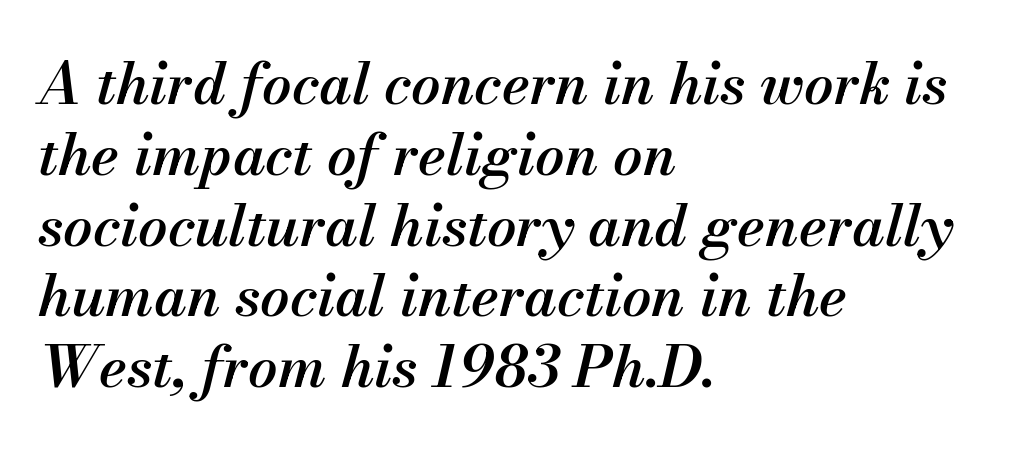
The image shows 58 px semibold type, italic (leaning right); set left-aligned, line spacing 1.22x, normal letter spacing, not underlined; medium stroke contrast and a small x-height.
